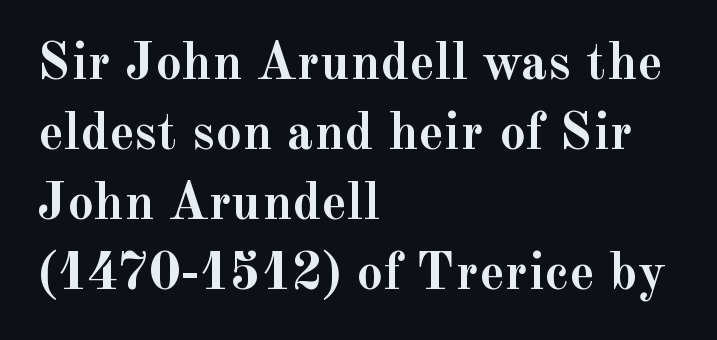
{"serif": "yes", "italic": "no", "bold": "yes", "weight": "semibold", "width": "normal", "x_height": "small", "monospaced": "no", "underline": "no", "align": "left", "line_spacing": "normal", "line_spacing_ratio": 1.32, "letter_spacing": "normal", "letter_spacing_em": 0.0, "glyph_px": 53}
